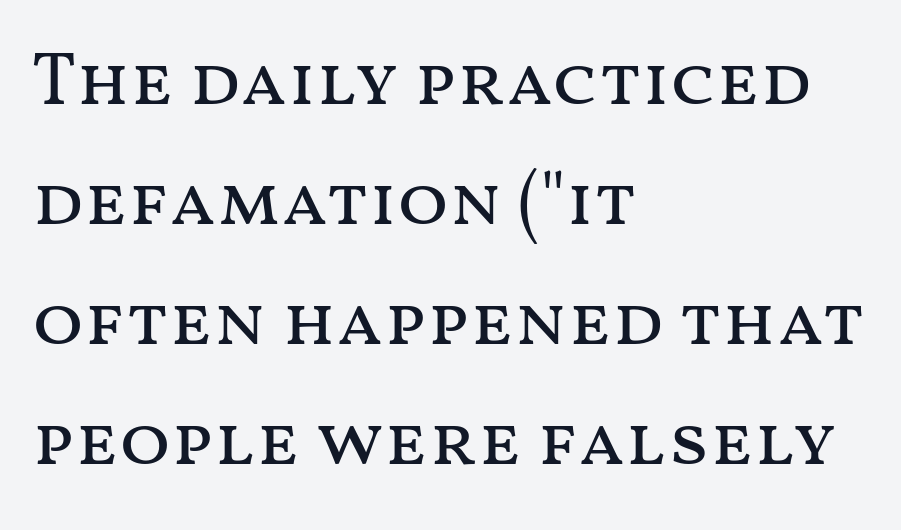
Horizontal bands of white between lines are of average thickness. This sample has the flowing, uneven cadence of proportional lettering. Compared with typical body copy, the letter spacing here is the same. Vertical stems look standard width or narrower in stroke. Notice how the stems are strictly vertical — no italics here. Every row of glyphs begins at an identical x-position on the left.
